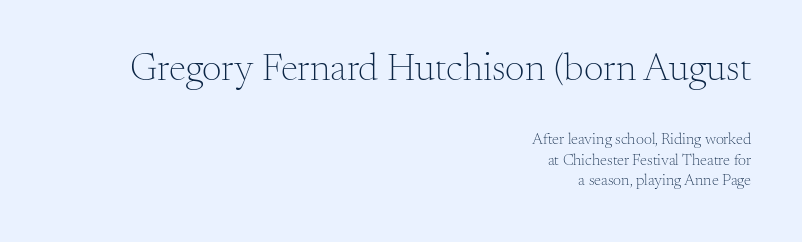
Unlike italic type, these characters show no tilt at all. The block sitting higher on the canvas is the one with enlarged characters. The letters sit at their default tracking, neither squeezed nor spread. Casual observation: everything's shoved over to the right. Evenly set lines give the paragraph a standard silhouette.
